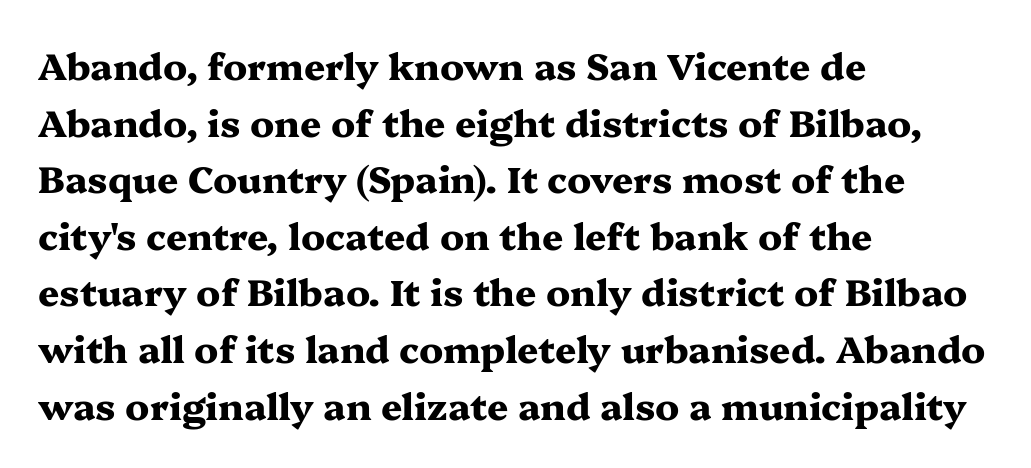
{"serif": "yes", "italic": "no", "bold": "yes", "weight": "heavy", "width": "wide", "stroke_contrast": "medium", "x_height": "medium", "monospaced": "no", "underline": "no", "align": "left", "line_spacing": "normal", "line_spacing_ratio": 1.53, "letter_spacing": "normal", "letter_spacing_em": 0.0, "glyph_px": 37}
